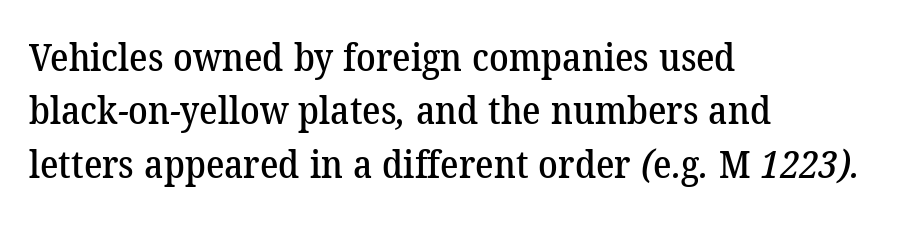
The passage shown is typed in a proportional face where columns would drift. Little horizontal feet cap the strokes, marking this as serif type. All the whitespace from short lines collects on the right. In terms of letterspacing, this is plain default setting.
